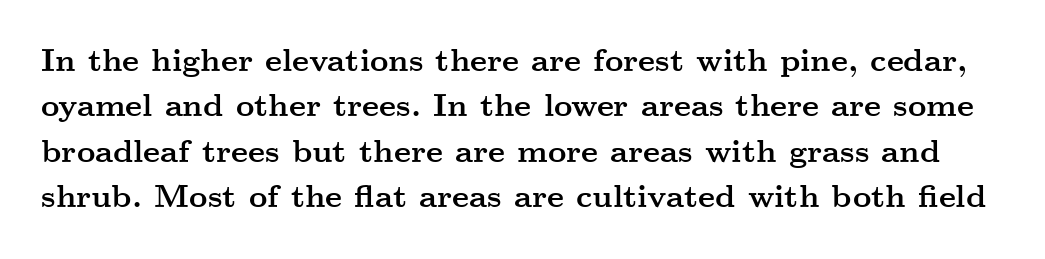
Plenty of ink on the page — the face is bold. Think of a printed novel: that variable character pitch is what you see here. Glance below the letters and you will spot only blank space. Font category for this specimen: serif.
